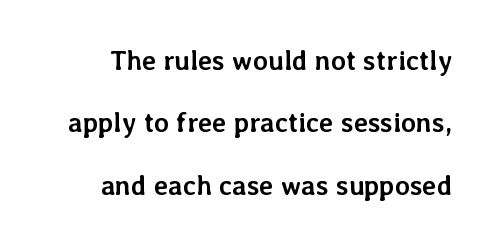
This rendering leaves character spacing at its baseline value. The space between consecutive lines is lavish. The space beneath each line is pristine and unruled. Does the lettering tilt? It doesn't — this is upright. As a designer I'd log this as weight 700, bold.
